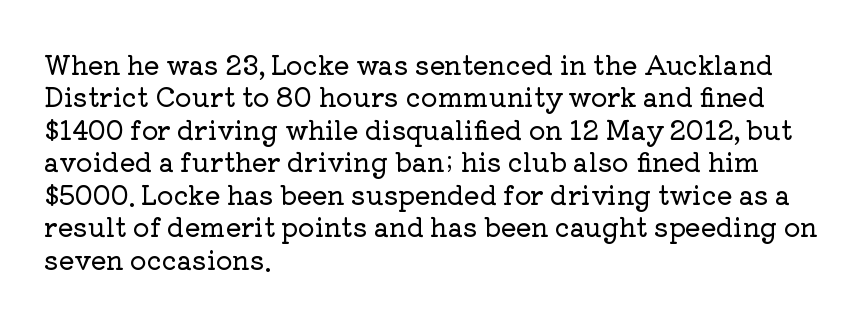
Q: Is the text italic (slanted)? A: No, it is upright.
Q: Is the text underlined? A: No.
Q: How is the paragraph aligned? A: Left-aligned.
Q: Is the spacing between letters normal or unusually wide? A: Normal.
Q: Is the spacing between lines tight, normal or loose? A: Normal.
